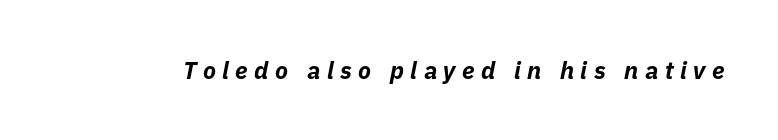
The image shows 24 px bold type, italic (leaning right); set unusually wide letter spacing (+0.27 em), not underlined.
